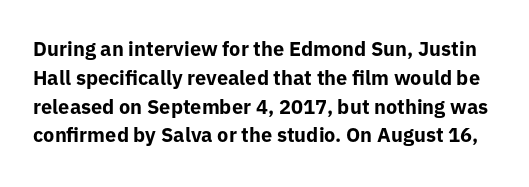
The image shows 20 px bold type, upright; set normal line spacing (1.44x), normal letter spacing, not underlined.
